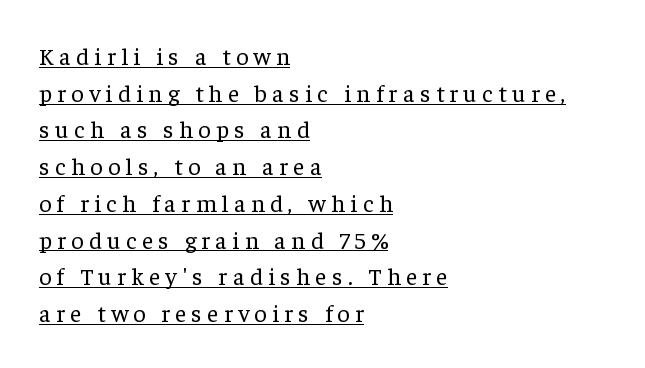
The image shows 24 px text type, upright; set left-aligned, normal line spacing (1.53x), unusually wide letter spacing (+0.23 em), underlined.
